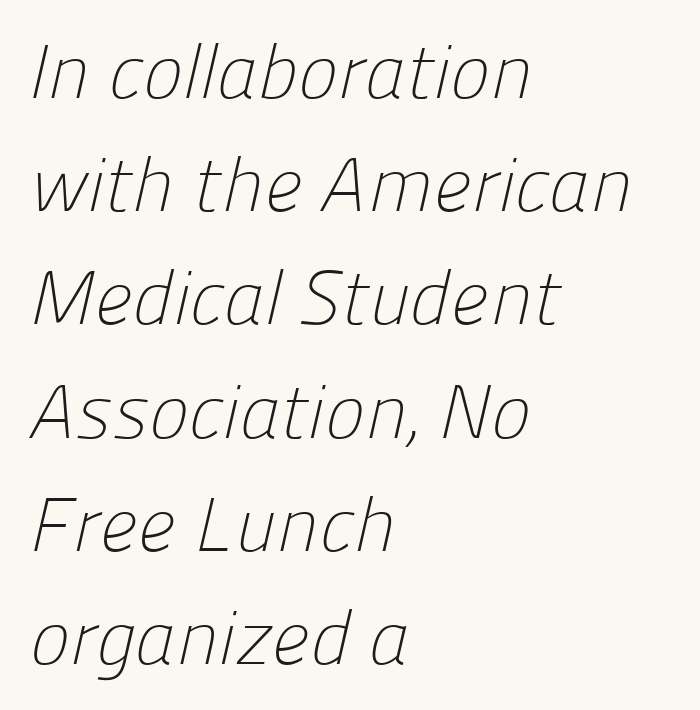
{"serif": "no", "bold": "no", "weight": "light", "width": "normal", "stroke_contrast": "low", "x_height": "medium", "monospaced": "no", "underline": "no", "align": "left", "line_spacing": "normal", "line_spacing_ratio": 1.49, "letter_spacing": "normal", "letter_spacing_em": 0.0, "glyph_px": 76}
